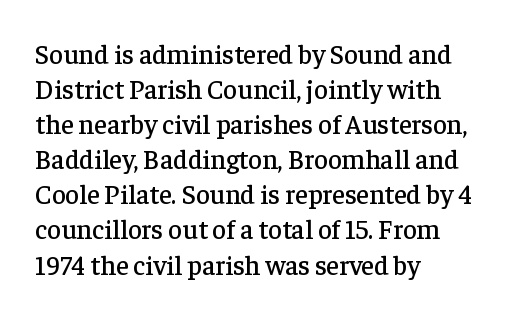
{"italic": "no", "underline": "no", "align": "left", "line_spacing": "normal", "line_spacing_ratio": 1.3, "letter_spacing": "normal", "letter_spacing_em": 0.0, "glyph_px": 27}
